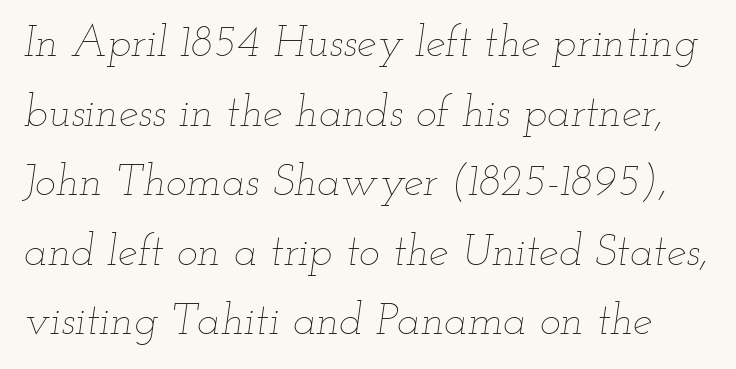
Q: Is the text bold? A: No.
Q: Is the text italic (slanted)? A: Yes, it leans right by about 12 degrees.
Q: Is the text underlined? A: No.
Q: Is the spacing between letters normal or unusually wide? A: Normal.
Q: Is the spacing between lines tight, normal or loose? A: Normal.
Q: Width (condensed, normal, or wide)? A: Wide.
Q: Stroke contrast? A: Low.
Q: x-height? A: Small.
Q: Monospaced? A: No.
